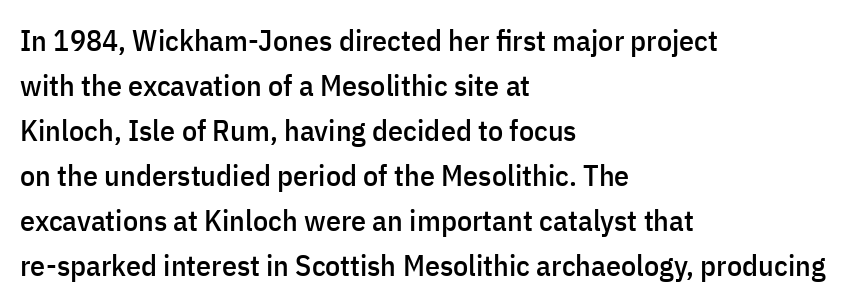
{"serif": "no", "italic": "no", "width": "condensed", "stroke_contrast": "low", "x_height": "medium", "monospaced": "no", "underline": "no", "align": "left", "line_spacing": "normal", "line_spacing_ratio": 1.5, "letter_spacing": "normal", "letter_spacing_em": 0.0, "glyph_px": 30}
